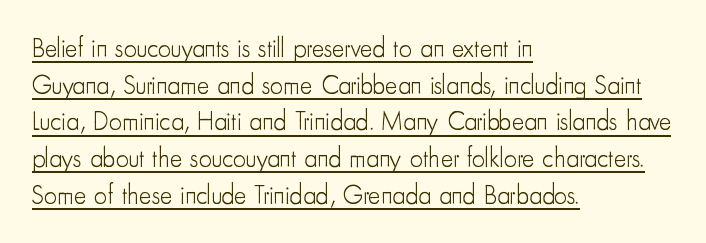
You can see a thin bar hugging the bottom of the glyphs. It's the straight-up-and-down kind of type. The typesetter chose a ragged-right arrangement here. In terms of letterspacing, this is plain default setting.
